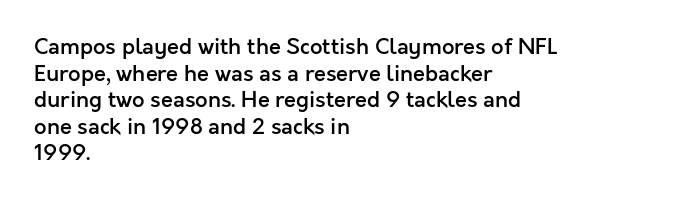
{"italic": "no", "bold": "semi", "underline": "no", "align": "left", "line_spacing_ratio": 1.21, "letter_spacing": "normal", "letter_spacing_em": 0.0, "glyph_px": 22}
